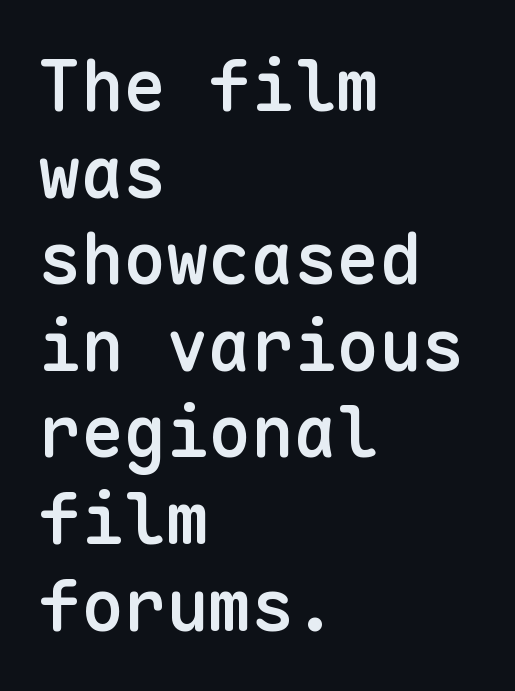
{"serif": "no", "italic": "no", "bold": "semi", "weight": "semibold", "width": "normal", "stroke_contrast": "low", "x_height": "medium", "monospaced": "yes", "underline": "no", "align": "left", "line_spacing_ratio": 1.22, "letter_spacing": "normal", "letter_spacing_em": 0.0, "glyph_px": 71}
